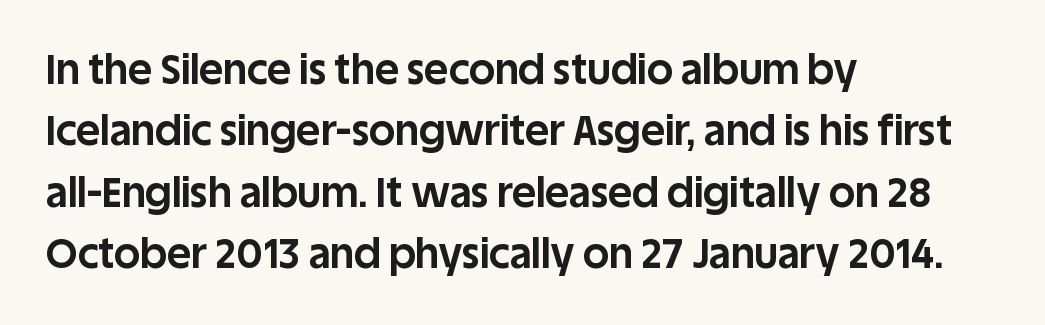
The image shows 41 px bold sans-serif type, upright; set left-aligned, normal line spacing (1.5x), normal letter spacing, not underlined; low stroke contrast and a large x-height.
